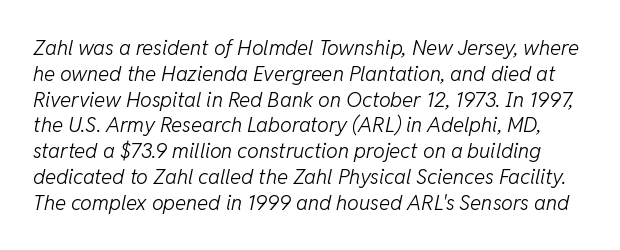
The image shows 21 px text type, italic (leaning right); set line spacing 1.23x, normal letter spacing, not underlined.
